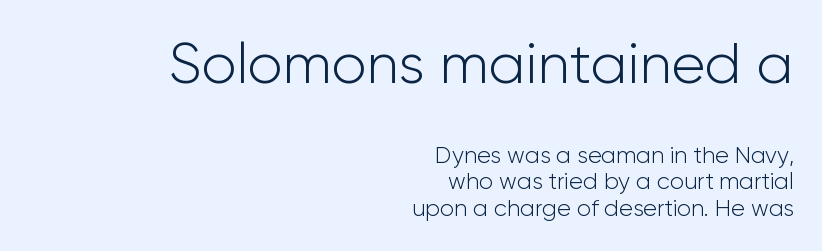
The image shows 57 px light sans-serif type, upright; set right-aligned, line spacing 1.16x, normal letter spacing, not underlined; the first (top) block is 2.48x larger; low stroke contrast and a medium x-height.
